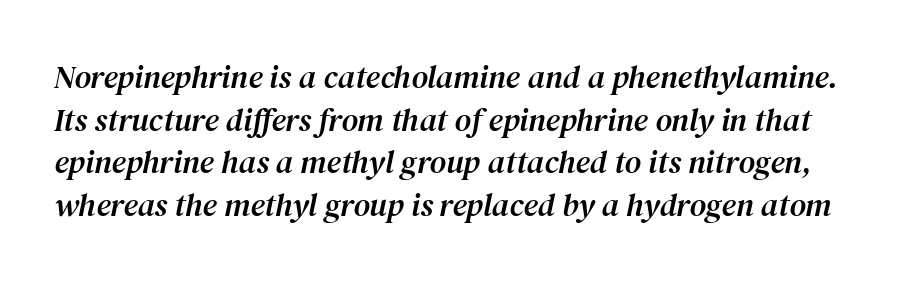
{"serif": "yes", "italic": "yes", "lean": "right", "slant_degrees": 12, "width": "normal", "stroke_contrast": "medium", "x_height": "medium", "monospaced": "no", "underline": "no", "line_spacing": "normal", "line_spacing_ratio": 1.33, "letter_spacing": "normal", "letter_spacing_em": 0.0, "glyph_px": 32}
